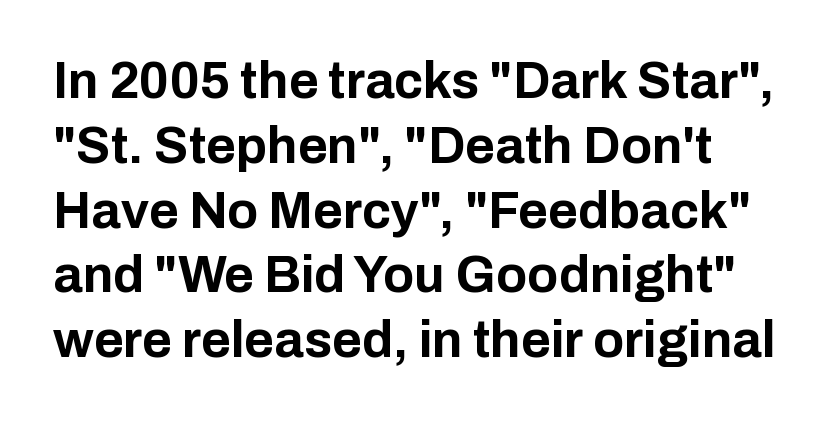
On the weight axis this lands at bold, roughly 700. Think of a printed novel: that variable character pitch is what you see here. Unmarked baselines from the first word to the last. Regarding leading, the lines here are spaced in the standard way.
